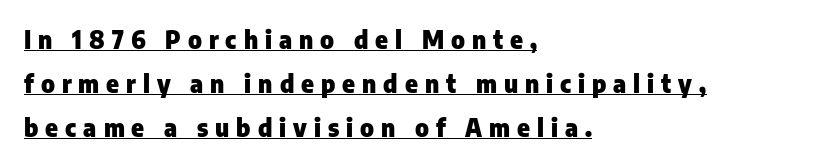
Q: Is the text bold? A: Yes.
Q: Is the text italic (slanted)? A: No, it is upright.
Q: Is the text underlined? A: Yes.
Q: How is the paragraph aligned? A: Left-aligned.
Q: Is the spacing between letters normal or unusually wide? A: Unusually wide.
